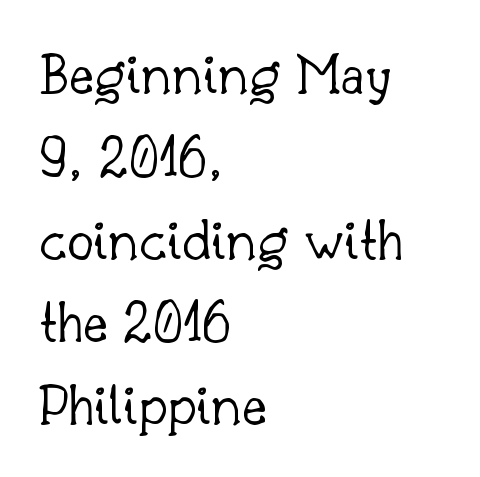
These lines keep a tight, regular rhythm from letter to letter. The lines sit at an ordinary, default distance from one another. In CSS terms this would be text-align: left. You can tell it's not italic because the verticals are truly vertical. The face looks like a standard text weight, possibly lighter.
